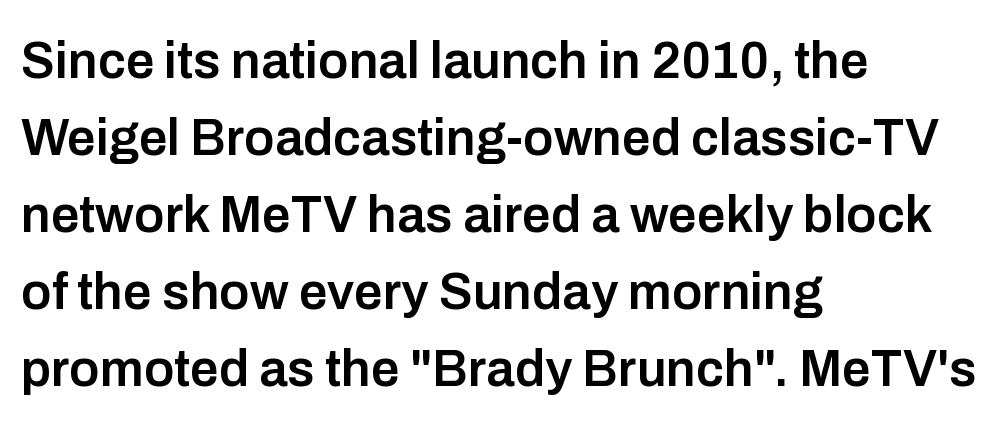
{"serif": "no", "italic": "no", "bold": "semi", "weight": "semibold", "width": "normal", "stroke_contrast": "low", "x_height": "medium", "monospaced": "no", "underline": "no", "align": "left", "line_spacing": "normal", "line_spacing_ratio": 1.51, "letter_spacing": "normal", "letter_spacing_em": 0.0, "glyph_px": 51}
